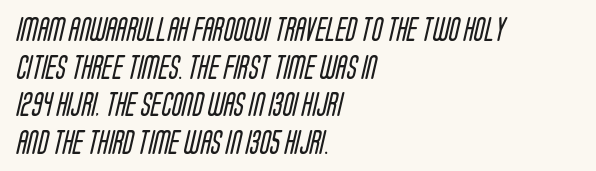
{"bold": "no", "underline": "no", "align": "left", "line_spacing": "normal", "line_spacing_ratio": 1.57, "letter_spacing": "normal", "letter_spacing_em": 0.0, "glyph_px": 24}
